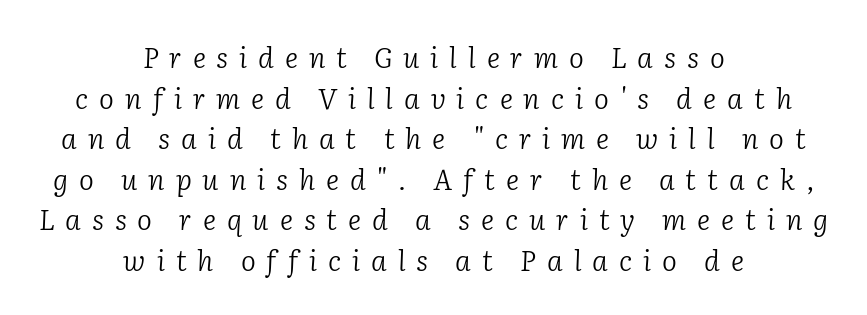
{"serif": "yes", "italic": "yes", "lean": "right", "slant_degrees": 2, "bold": "no", "weight": "light", "width": "normal", "stroke_contrast": "low", "x_height": "medium", "monospaced": "no", "underline": "no", "align": "center", "line_spacing": "normal", "line_spacing_ratio": 1.45, "letter_spacing": "wide", "letter_spacing_em": 0.39, "glyph_px": 28}
